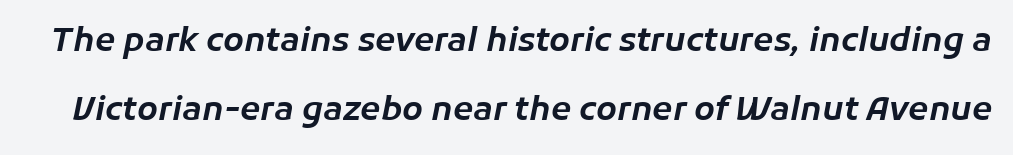
The gaps between neighbouring characters are ordinary and unremarkable. Do the characters align in a grid? No, the font is proportional. Leading is clearly above the norm, producing a sparse column. Descender tails drop into unmarked territory. Italic? Definitely — the glyphs are oblique.
